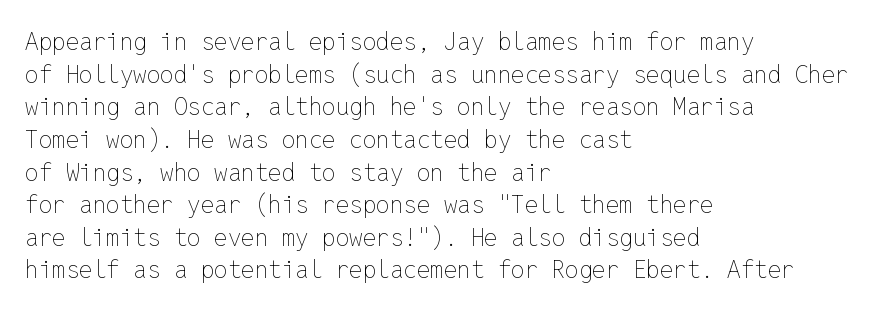
{"italic": "no", "bold": "no", "underline": "no", "align": "left", "line_spacing": "normal", "line_spacing_ratio": 1.36, "letter_spacing": "normal", "letter_spacing_em": 0.0, "glyph_px": 24}
